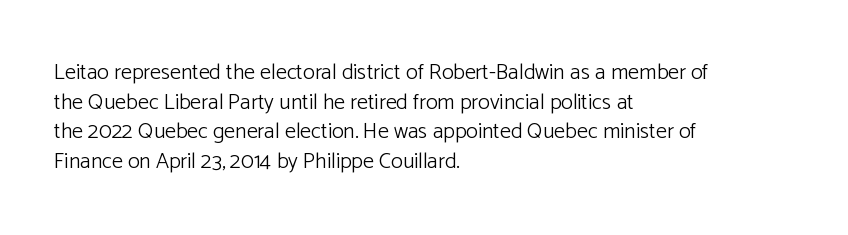
Unmarked baselines from the first word to the last. The designer left line spacing at the default. The rendering anchors every line to the left-hand side. The gaps between neighbouring characters are ordinary and unremarkable. The type sits square on the baseline with zero lean.
